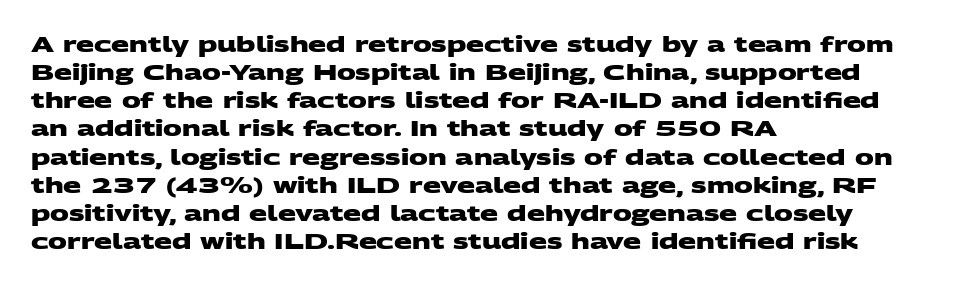
Q: Is the text bold? A: Yes.
Q: Is the text underlined? A: No.
Q: How is the paragraph aligned? A: Left-aligned.
Q: Is the spacing between letters normal or unusually wide? A: Normal.
Q: Is the spacing between lines tight, normal or loose? A: Normal.
